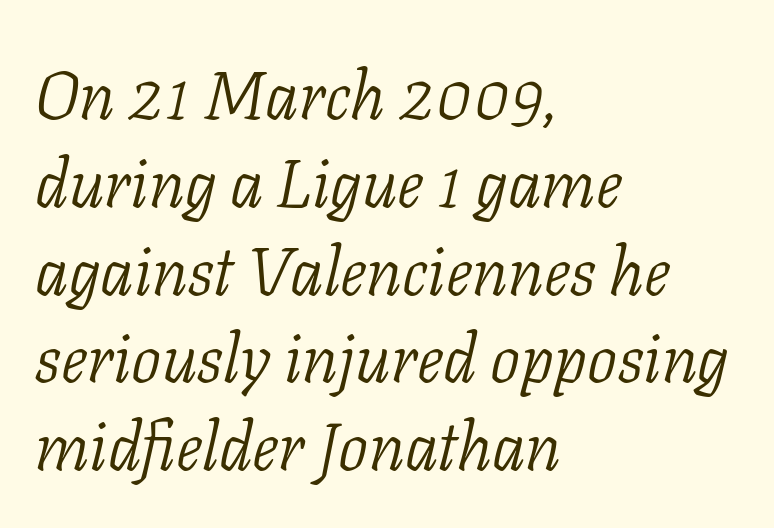
Q: Is the text bold? A: No.
Q: Is the text italic (slanted)? A: Yes, it leans right by about 11 degrees.
Q: Is the typeface a serif or a sans-serif typeface? A: Serif.
Q: Is the text underlined? A: No.
Q: How is the paragraph aligned? A: Left-aligned.
Q: Is the spacing between letters normal or unusually wide? A: Normal.
Q: Is the spacing between lines tight, normal or loose? A: Normal.
Q: Width (condensed, normal, or wide)? A: Normal.
Q: Stroke contrast? A: Low.
Q: x-height? A: Medium.
Q: Monospaced? A: No.
